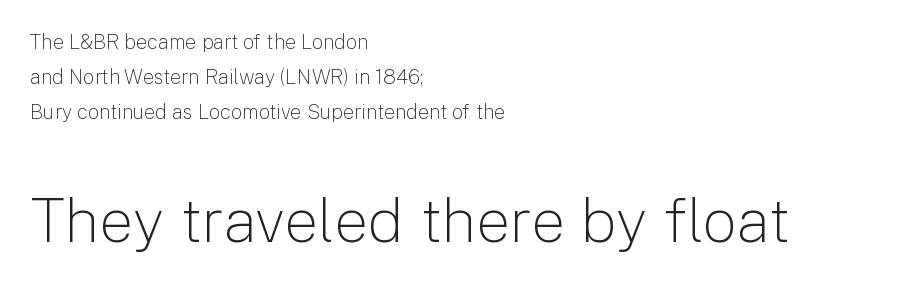
Ink coverage per letter is moderate at most. The lines in this sample share a left origin and differ only in where they stop. Characters remain perfectly vertical along every line. You could call the tracking neutral — neither tight nor loose. Check the space under the baseline: it is left empty. Character widths vary here, with narrow letters taking less room than wide ones.
